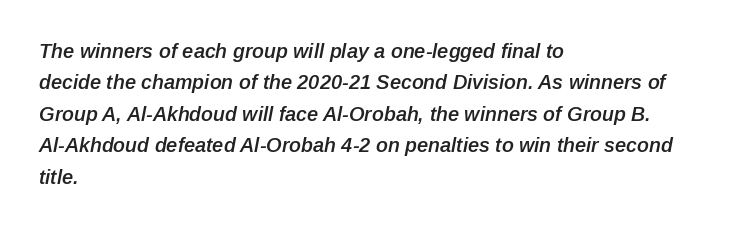
Look at the stroke-to-counter ratio: somewhat heavy, a semibold. The space directly below the letters is spotless. The passage shown leans; its letterforms are oblique. Honestly, the letter spacing is just normal — you wouldn't notice it. Every row of glyphs begins at an identical x-position on the left.
